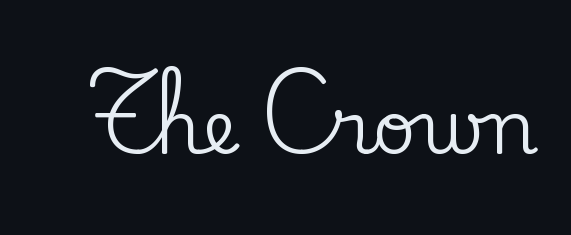
{"serif": "yes", "italic": "no", "width": "normal", "stroke_contrast": "low", "x_height": "small", "monospaced": "no", "underline": "no", "letter_spacing": "normal", "letter_spacing_em": 0.0, "glyph_px": 75}
